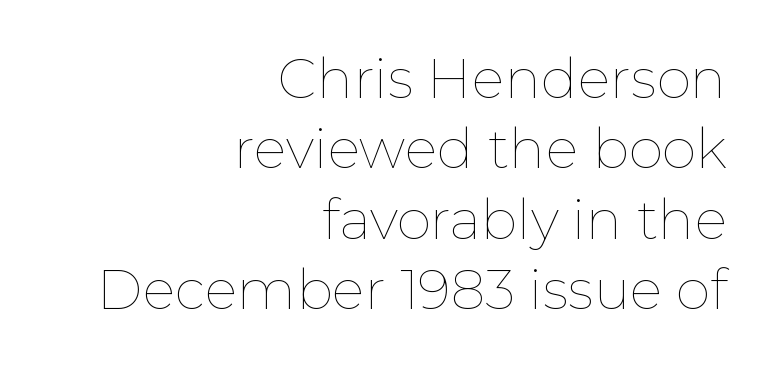
Q: Is the text bold? A: No.
Q: Is the text italic (slanted)? A: No, it is upright.
Q: Is the text underlined? A: No.
Q: How is the paragraph aligned? A: Right-aligned.
Q: Is the spacing between letters normal or unusually wide? A: Normal.
Q: Is the spacing between lines tight, normal or loose? A: Normal.
Q: Width (condensed, normal, or wide)? A: Normal.
Q: Stroke contrast? A: Low.
Q: x-height? A: Medium.
Q: Monospaced? A: No.
